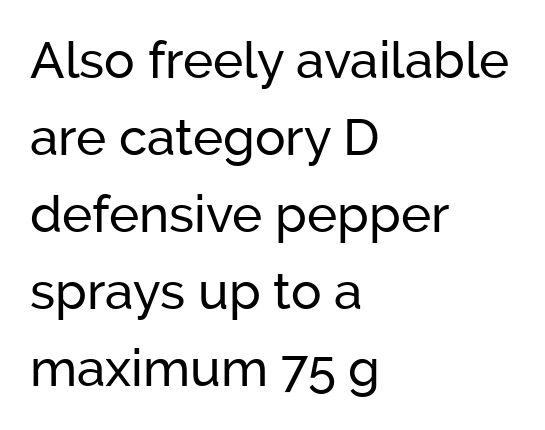
Q: Is the text italic (slanted)? A: No, it is upright.
Q: Is the typeface a serif or a sans-serif typeface? A: Sans-serif.
Q: Is the text underlined? A: No.
Q: How is the paragraph aligned? A: Left-aligned.
Q: Is the spacing between letters normal or unusually wide? A: Normal.
Q: Is the spacing between lines tight, normal or loose? A: Normal.
Q: Width (condensed, normal, or wide)? A: Normal.
Q: Stroke contrast? A: Low.
Q: x-height? A: Medium.
Q: Monospaced? A: No.
